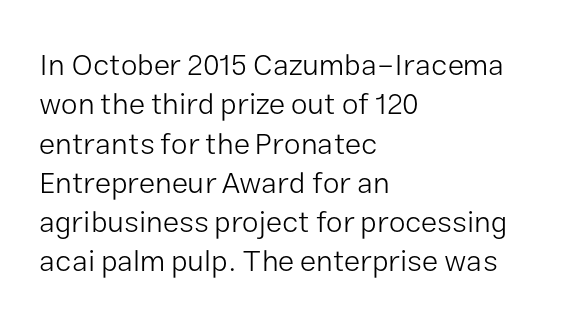
Q: Is the text bold? A: No.
Q: Is the text italic (slanted)? A: No, it is upright.
Q: Is the typeface a serif or a sans-serif typeface? A: Sans-serif.
Q: Is the text underlined? A: No.
Q: How is the paragraph aligned? A: Left-aligned.
Q: Is the spacing between letters normal or unusually wide? A: Normal.
Q: Is the spacing between lines tight, normal or loose? A: Normal.
Q: Width (condensed, normal, or wide)? A: Normal.
Q: Stroke contrast? A: Low.
Q: x-height? A: Medium.
Q: Monospaced? A: No.
